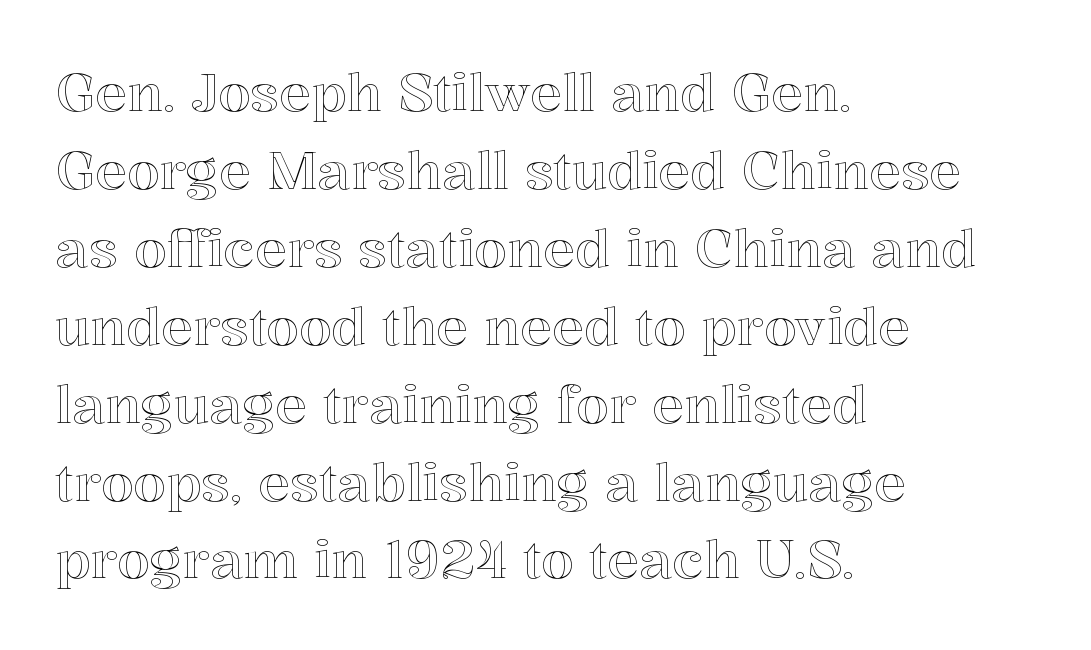
Nothing unusual about the tracking: characters are spaced as the font intends. The rendering anchors every line to the left-hand side. Looks like regular typesetting: each glyph gets only the width it needs. The rendering uses a moderate line-height, typical for paragraphs.
